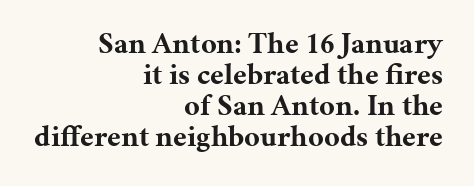
Q: Is the text bold? A: Yes.
Q: Is the text italic (slanted)? A: No, it is upright.
Q: Is the typeface a serif or a sans-serif typeface? A: Serif.
Q: Is the text underlined? A: No.
Q: How is the paragraph aligned? A: Right-aligned.
Q: Is the spacing between letters normal or unusually wide? A: Normal.
Q: Is the spacing between lines tight, normal or loose? A: Tight.
Q: Width (condensed, normal, or wide)? A: Normal.
Q: Stroke contrast? A: Medium.
Q: x-height? A: Medium.
Q: Monospaced? A: No.
